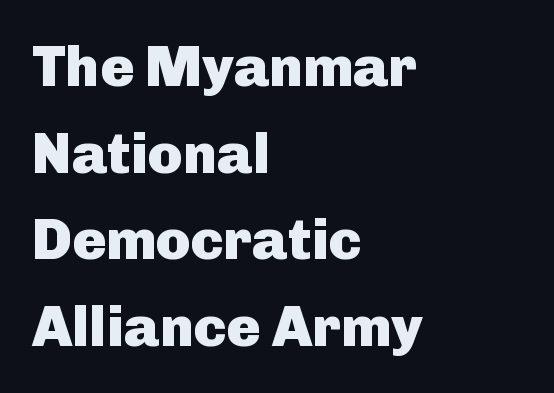
The glyphs have the mass of a bold cut. Words float on clear page, feet unadorned. Is there much room between lines? A standard amount, neither cramped nor airy. A roman cut, with each character standing at attention. Varying glyph widths throughout — classic text-font behaviour. Type style note: lacks serifs.
